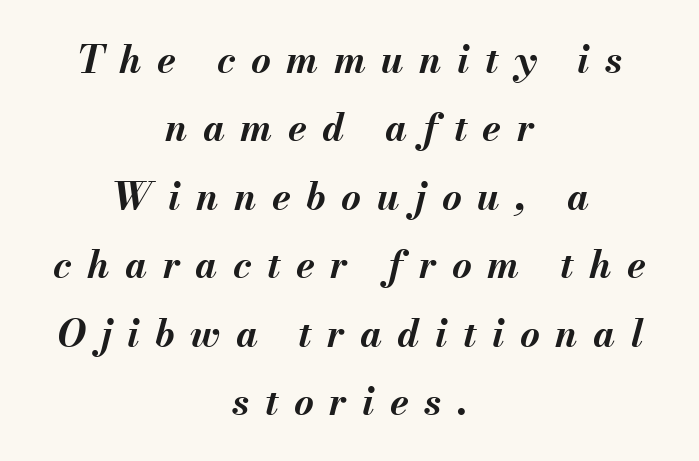
Between one letter and the next there's a generous, obvious gap. Centered paragraph, ragged on both sides. The rendering applies a slant to the glyphs. Varying glyph widths throughout — classic text-font behaviour. Set as a true bold cut, around the 700 mark. Decoration check: the copy has no underline.
